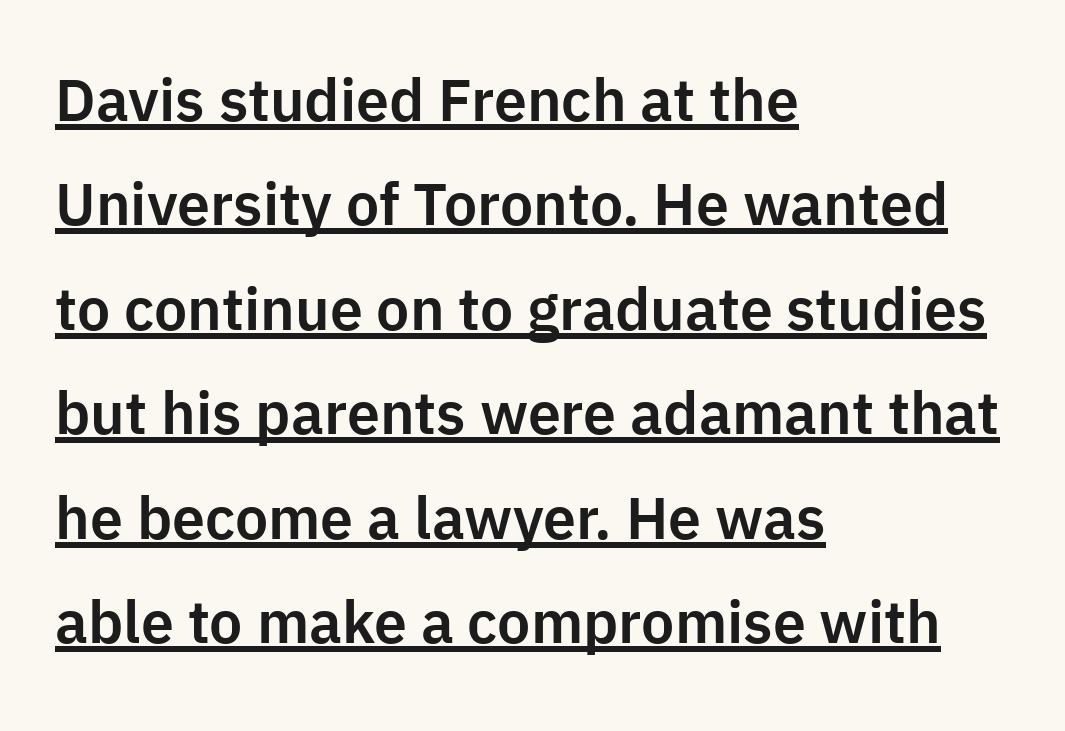
The image shows 59 px sans-serif type, upright; set left-aligned, line spacing 1.77x, normal letter spacing, underlined; low stroke contrast and a medium x-height.
